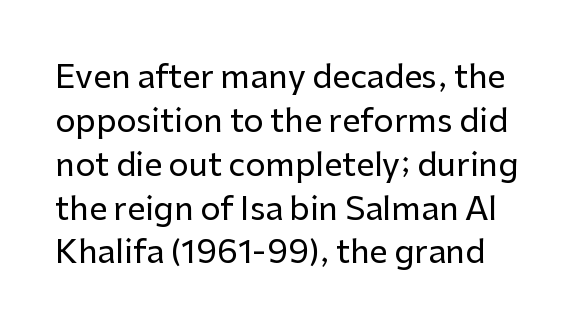
{"serif": "no", "italic": "no", "width": "normal", "stroke_contrast": "low", "x_height": "medium", "monospaced": "no", "underline": "no", "line_spacing": "normal", "line_spacing_ratio": 1.37, "letter_spacing": "normal", "letter_spacing_em": 0.0, "glyph_px": 32}
